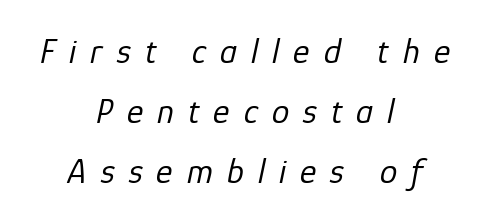
The image shows 35 px regular-weight type, italic (leaning right); set centered, line spacing 1.71x, unusually wide letter spacing (+0.4 em), not underlined; low stroke contrast and a medium x-height.
